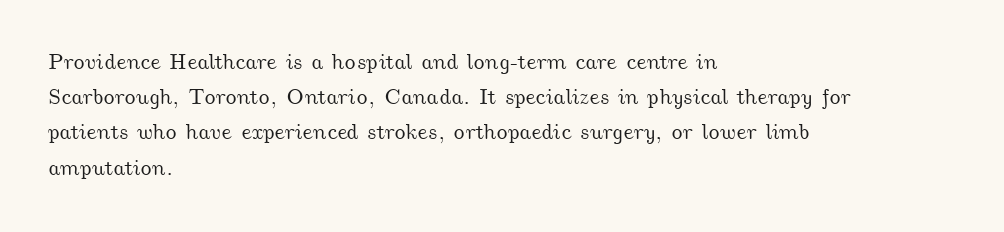
Q: Is the text underlined? A: No.
Q: How is the paragraph aligned? A: Left-aligned.
Q: Is the spacing between letters normal or unusually wide? A: Normal.
Q: Is the spacing between lines tight, normal or loose? A: Normal.
